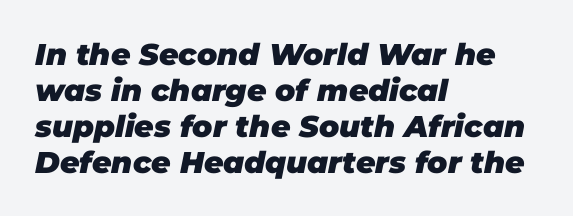
The image shows 30 px heavy type, italic (leaning right); set left-aligned, line spacing 1.2x, normal letter spacing, not underlined; low stroke contrast and a large x-height.
